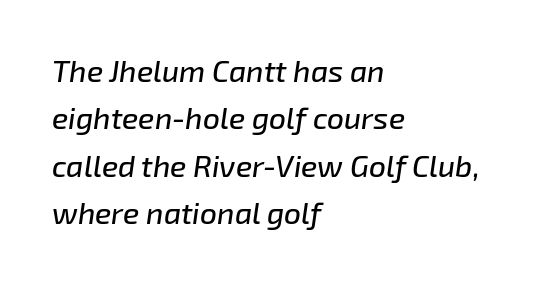
{"italic": "yes", "lean": "right", "slant_degrees": 8, "width": "normal", "stroke_contrast": "low", "x_height": "medium", "monospaced": "no", "underline": "no", "align": "left", "line_spacing": "normal", "line_spacing_ratio": 1.58, "letter_spacing": "normal", "letter_spacing_em": 0.0, "glyph_px": 30}
